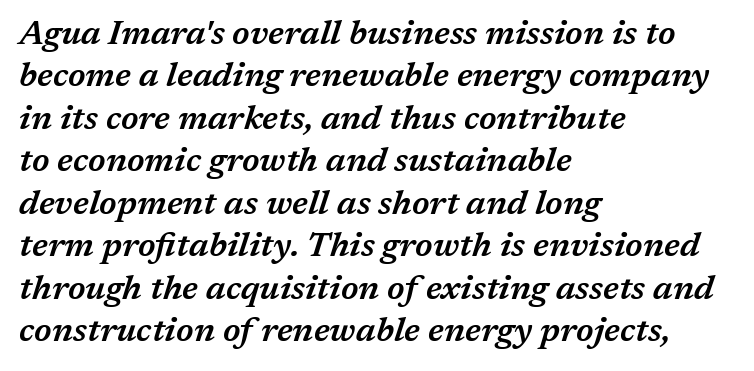
{"italic": "yes", "lean": "right", "slant_degrees": 17, "bold": "semi", "weight": "semibold", "width": "normal", "stroke_contrast": "medium", "x_height": "medium", "monospaced": "no", "underline": "no", "align": "left", "line_spacing": "normal", "line_spacing_ratio": 1.25, "letter_spacing": "normal", "letter_spacing_em": 0.0, "glyph_px": 34}
